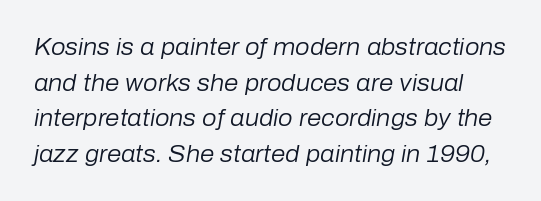
Plain, unruled lines of type. The glyphs look as if they've been sheared to an angle. The font sits on the lighter half of the weight spectrum, regular included. What stands out about the letter spacing? Nothing — it is the standard amount. The designer left line spacing at the default.
